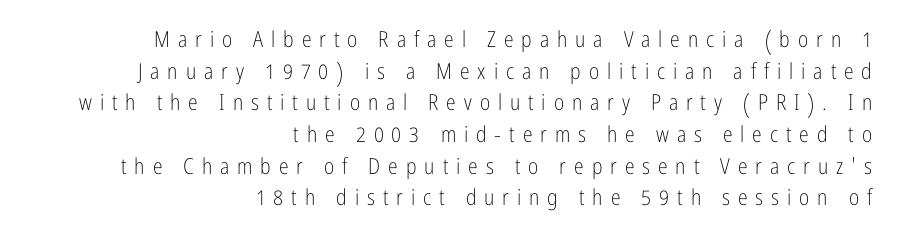
{"italic": "no", "bold": "no", "underline": "no", "align": "right", "line_spacing": "normal", "line_spacing_ratio": 1.44, "letter_spacing": "wide", "letter_spacing_em": 0.36, "glyph_px": 22}
